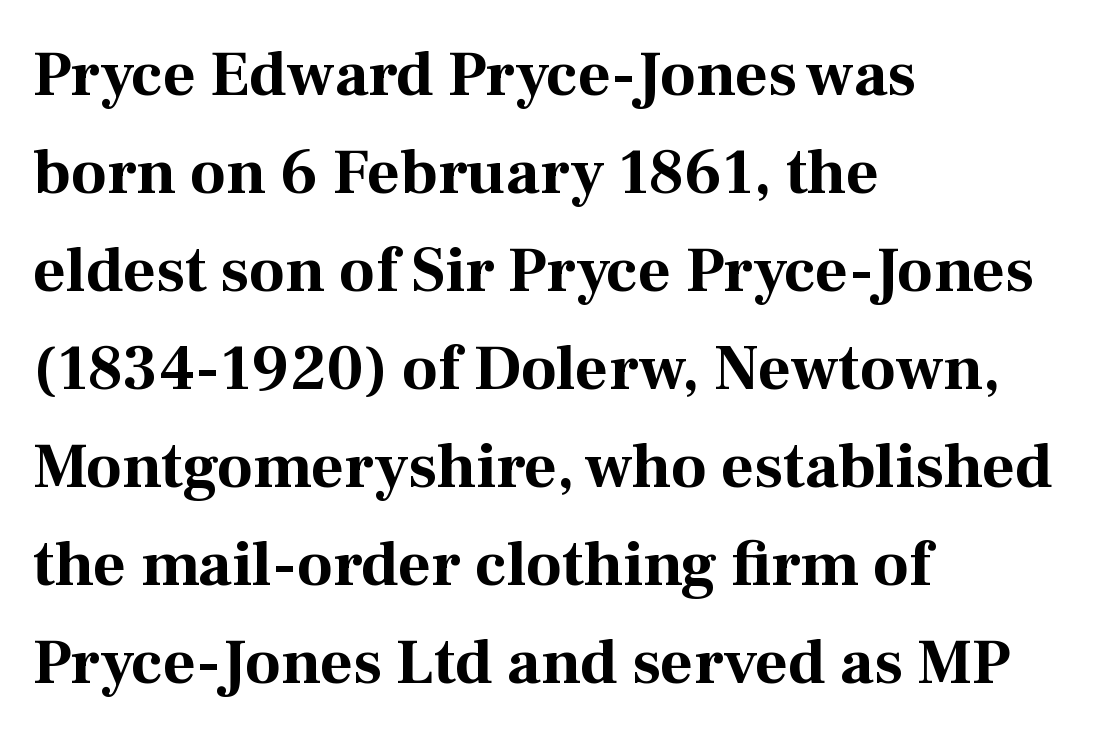
The glyphs have the mass of a bold cut. The area under the type is left untouched. These lines are composed in type with serifs. Upright lettering throughout.
